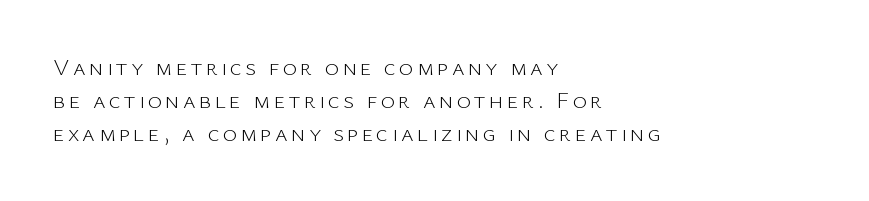
{"italic": "no", "bold": "no", "underline": "no", "align": "left", "line_spacing": "normal", "line_spacing_ratio": 1.37, "glyph_px": 24}
